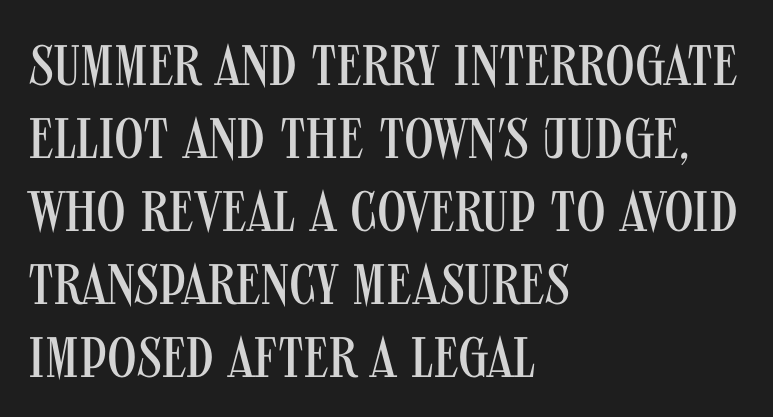
{"serif": "no", "italic": "no", "bold": "no", "weight": "regular", "width": "condensed", "stroke_contrast": "medium", "x_height": "large", "monospaced": "no", "underline": "no", "align": "left", "line_spacing": "normal", "line_spacing_ratio": 1.28, "letter_spacing": "normal", "letter_spacing_em": 0.0, "glyph_px": 57}
